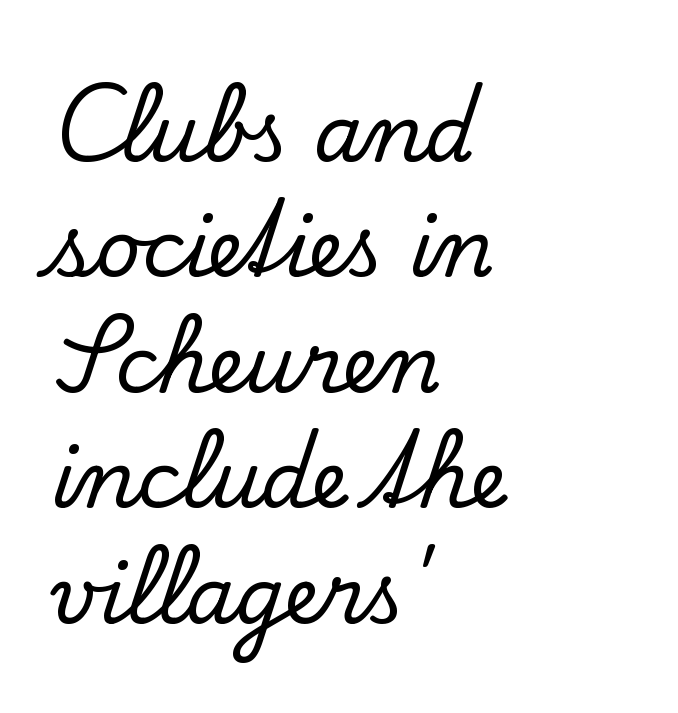
{"serif": "yes", "width": "normal", "stroke_contrast": "low", "x_height": "small", "monospaced": "no", "underline": "no", "align": "left", "line_spacing": "normal", "line_spacing_ratio": 1.48, "letter_spacing": "normal", "letter_spacing_em": 0.0, "glyph_px": 78}
